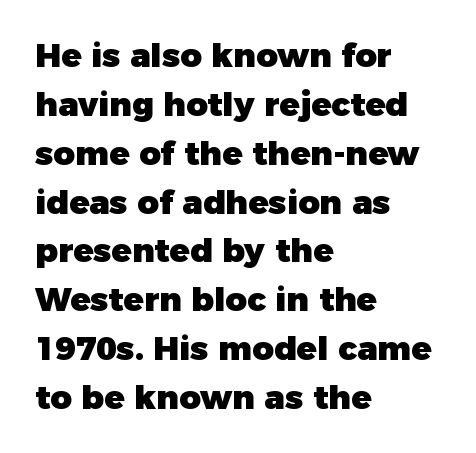
Note the varied advance widths — an 'i' is clearly narrower than an 'm'. Characters follow at the spacing the type designer built in. The vertical gap from one line to the next is medium. Does the type have serifs? No, each stem ends abruptly.
